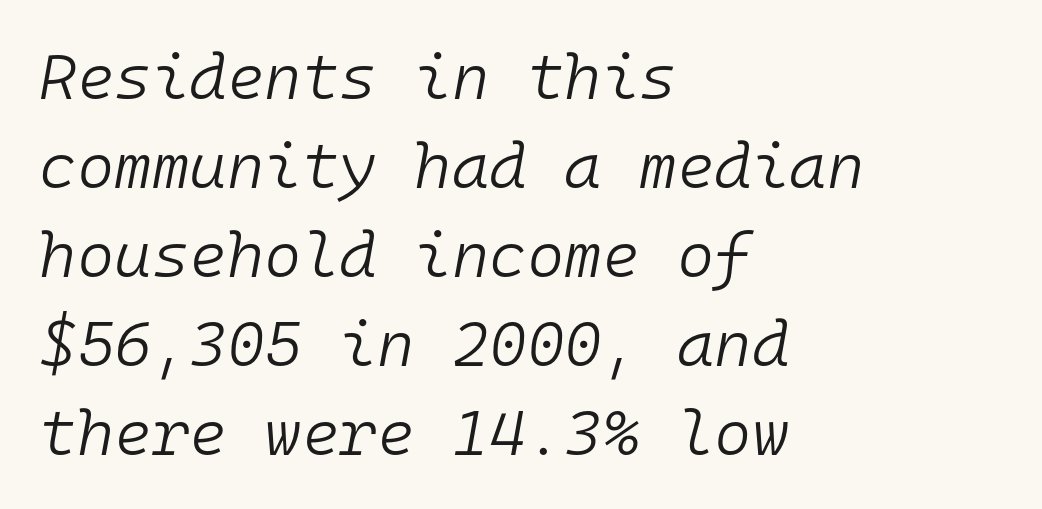
Q: Is the text bold? A: No.
Q: Is the text italic (slanted)? A: Yes, it leans right by about 10 degrees.
Q: Is the text underlined? A: No.
Q: How is the paragraph aligned? A: Left-aligned.
Q: Is the spacing between letters normal or unusually wide? A: Normal.
Q: Is the spacing between lines tight, normal or loose? A: Normal.
Q: Width (condensed, normal, or wide)? A: Normal.
Q: Stroke contrast? A: Low.
Q: x-height? A: Medium.
Q: Monospaced? A: Yes.
